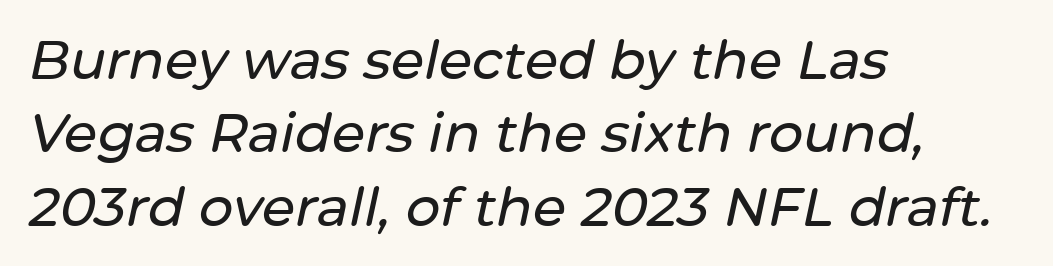
Observe the ordinary spacing: letters are neighbours, not strangers. The paragraph shown leans on its left margin. The lettering tilts uniformly, giving the passage an italic look. Note the varied advance widths — an 'i' is clearly narrower than an 'm'. Anything drawn beneath the words? Only blank space.
